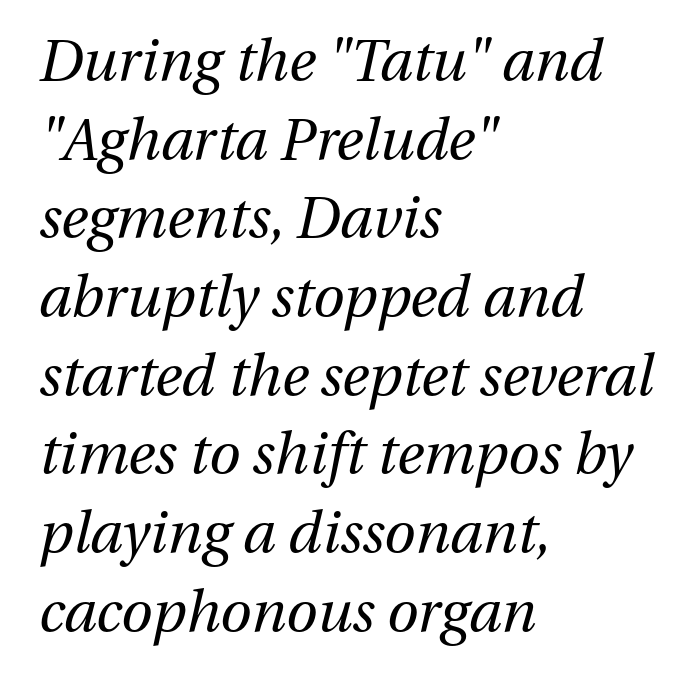
The image shows 57 px regular-weight type, italic (leaning right); set left-aligned, normal line spacing (1.38x), normal letter spacing, not underlined; medium stroke contrast and a medium x-height.
